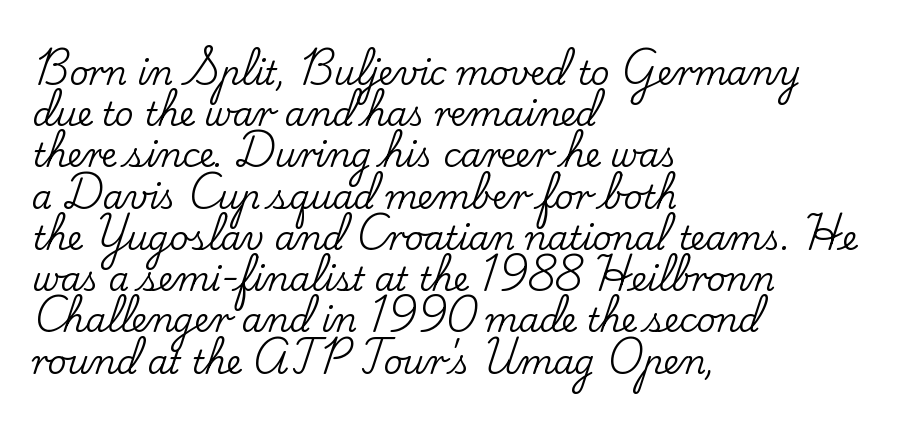
The image shows 33 px serif type; set left-aligned, normal line spacing (1.25x), normal letter spacing, not underlined; low stroke contrast and a small x-height.
